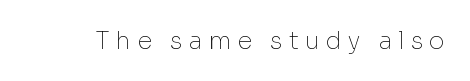
Q: Is the text bold? A: No.
Q: Is the text italic (slanted)? A: No, it is upright.
Q: Is the text underlined? A: No.
Q: Is the spacing between letters normal or unusually wide? A: Unusually wide.
